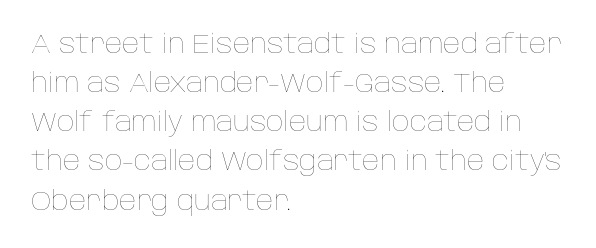
Q: Is the text bold? A: No.
Q: Is the text italic (slanted)? A: No, it is upright.
Q: Is the text underlined? A: No.
Q: How is the paragraph aligned? A: Left-aligned.
Q: Is the spacing between letters normal or unusually wide? A: Normal.
Q: Is the spacing between lines tight, normal or loose? A: Normal.
